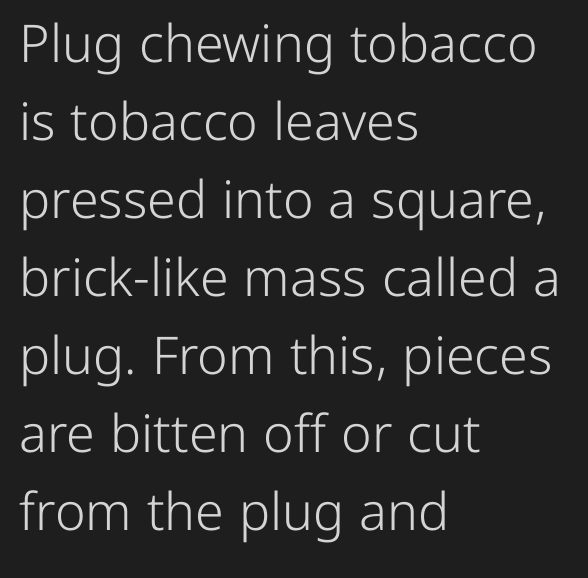
{"serif": "no", "italic": "no", "bold": "no", "weight": "light", "width": "normal", "stroke_contrast": "low", "x_height": "medium", "monospaced": "no", "underline": "no", "align": "left", "line_spacing": "normal", "line_spacing_ratio": 1.5, "letter_spacing": "normal", "letter_spacing_em": 0.0, "glyph_px": 52}
